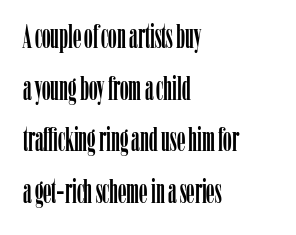
Every stem runs plumb, perpendicular to the baseline. This sample is left-justified, so line endings fall wherever the words run out. How are the letters spaced? Ordinarily, with no added tracking. Honestly, there is no underline to notice here at all. These lines sit exactly where default settings would place them.
